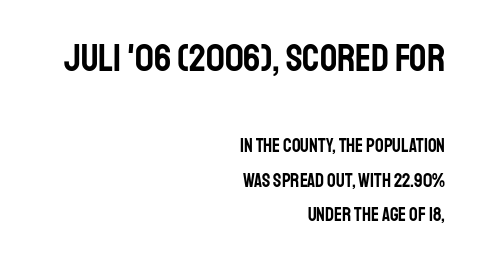
{"serif": "no", "italic": "no", "width": "condensed", "stroke_contrast": "low", "x_height": "large", "monospaced": "no", "underline": "no", "align": "right", "line_spacing_ratio": 1.81, "letter_spacing": "normal", "letter_spacing_em": 0.0, "larger_block": "first", "size_ratio": 2.0, "glyph_px": 38}
